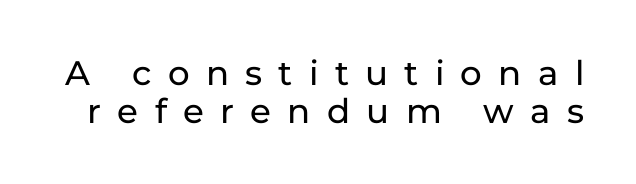
Q: Is the text italic (slanted)? A: No, it is upright.
Q: Is the typeface a serif or a sans-serif typeface? A: Sans-serif.
Q: Is the text underlined? A: No.
Q: Is the spacing between letters normal or unusually wide? A: Unusually wide.
Q: Is the spacing between lines tight, normal or loose? A: Tight.
Q: Width (condensed, normal, or wide)? A: Normal.
Q: Stroke contrast? A: Low.
Q: x-height? A: Medium.
Q: Monospaced? A: No.
